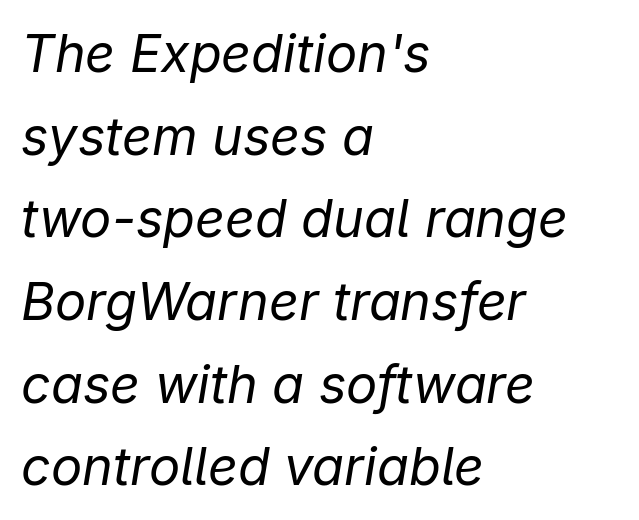
Every row of glyphs begins at an identical x-position on the left. Between one letter and the next there's only the usual sliver of space. How would I describe the line gaps? Plain and ordinary. Slant detected: the letters are inclined. The gap between lines stays unmarked. The letterforms sit at book weight or below.
